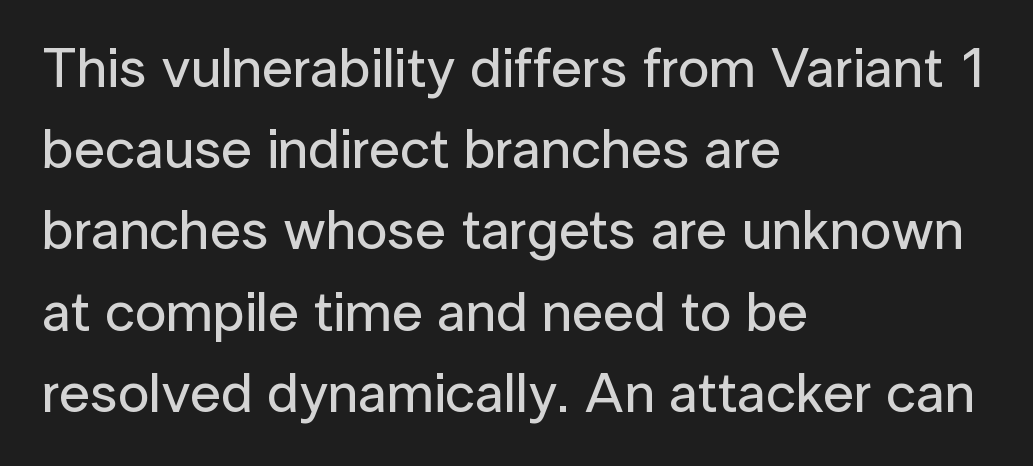
Vertical strokes here are truly vertical. Vertically, the passage feels balanced, rows spaced as you'd expect. Is this a fixed-width face? No — the glyphs have proportional, varying widths. What stands out about the letter spacing? Nothing — it is the standard amount. This sample uses a sans-serif face.
